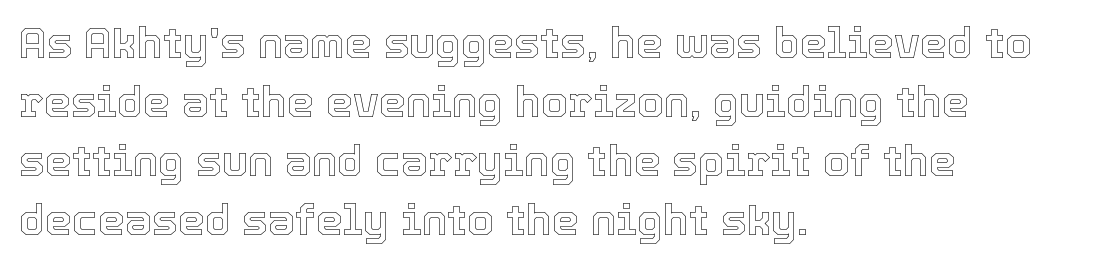
The image shows 43 px text type, upright; set left-aligned, normal line spacing (1.37x), normal letter spacing, not underlined; a medium x-height.
